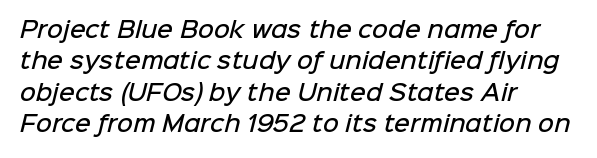
{"bold": "semi", "underline": "no", "align": "left", "line_spacing": "normal", "line_spacing_ratio": 1.43, "letter_spacing": "normal", "letter_spacing_em": 0.0, "glyph_px": 22}
